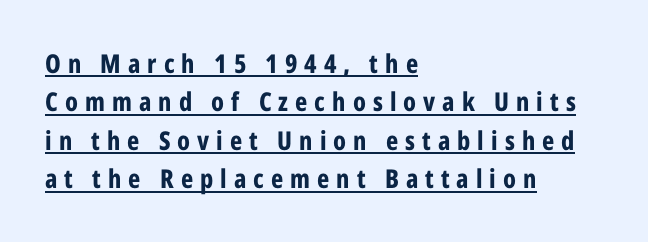
Q: Is the text bold? A: Yes.
Q: Is the text italic (slanted)? A: No, it is upright.
Q: Is the text underlined? A: Yes.
Q: How is the paragraph aligned? A: Left-aligned.
Q: Is the spacing between letters normal or unusually wide? A: Unusually wide.
Q: Is the spacing between lines tight, normal or loose? A: Normal.
